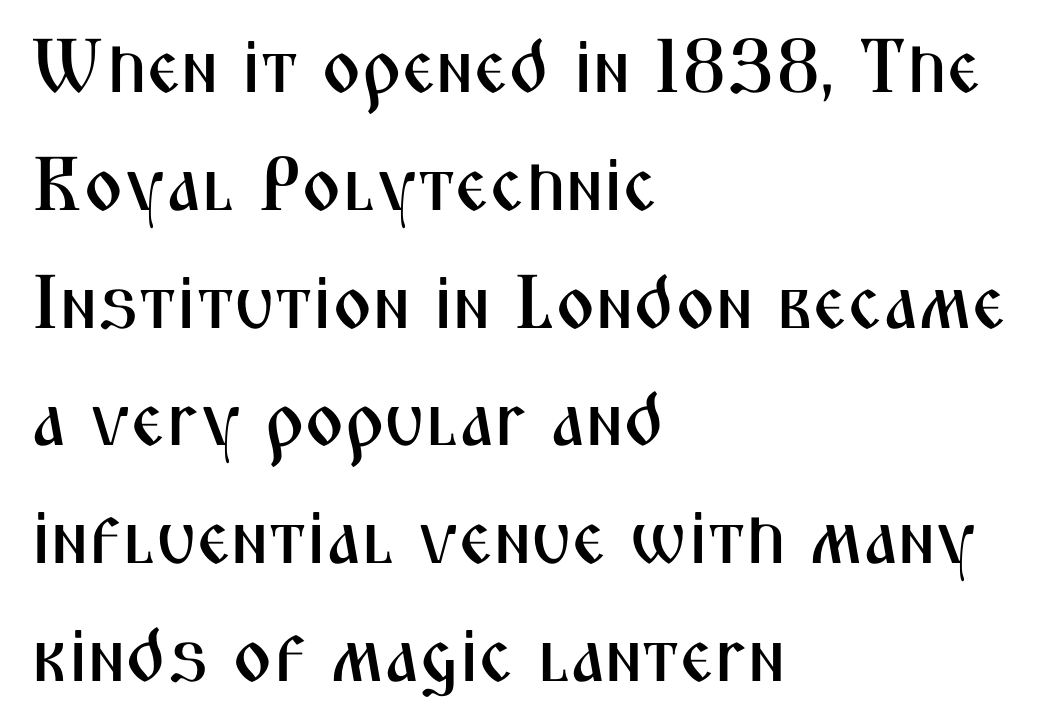
Has an underline been added? It has not. Notice how the passage keeps a crisp vertical edge on the left only. Character widths vary here, with narrow letters taking less room than wide ones. These lines are composed in type without serifs. Ordinary non-slanted type is in use. Letter spacing: default.
